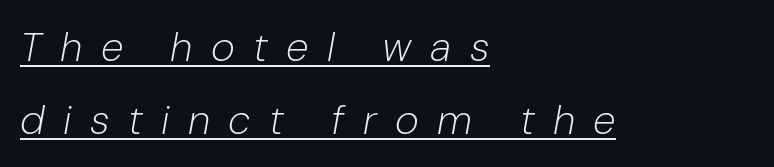
Teacher's note: observe the even left margin — that is flush-left alignment. These lines have a slow, spaced-out rhythm from letter to letter. The words here are underlined. Weight class: somewhere from thin through regular.
